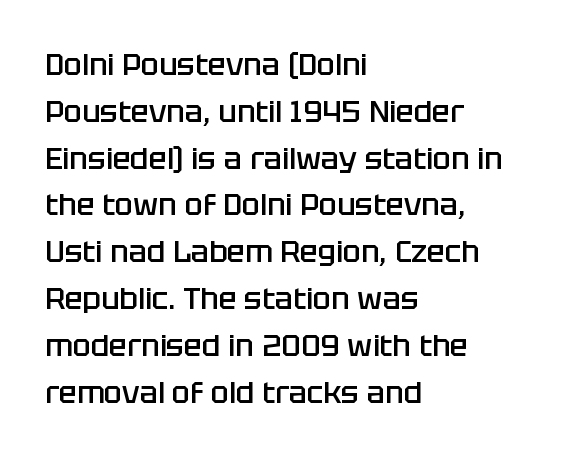
The image shows 30 px semibold sans-serif type, upright; set left-aligned, normal line spacing (1.56x), normal letter spacing, not underlined; low stroke contrast and a large x-height.
